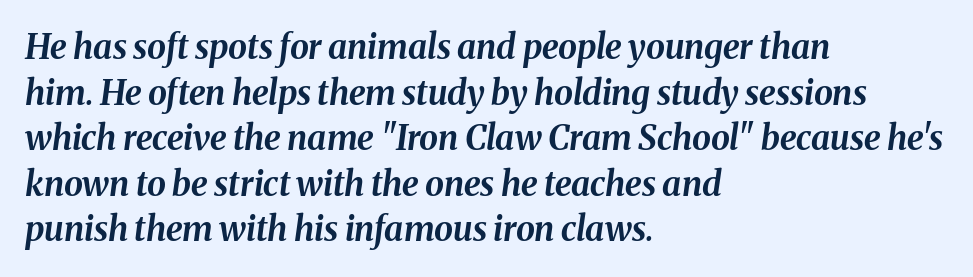
Q: Is the text bold? A: Yes.
Q: Is the text italic (slanted)? A: Yes, it leans right by about 8 degrees.
Q: Is the text underlined? A: No.
Q: How is the paragraph aligned? A: Left-aligned.
Q: Is the spacing between letters normal or unusually wide? A: Normal.
Q: Is the spacing between lines tight, normal or loose? A: Normal.
Q: Width (condensed, normal, or wide)? A: Normal.
Q: Stroke contrast? A: Medium.
Q: x-height? A: Medium.
Q: Monospaced? A: No.
